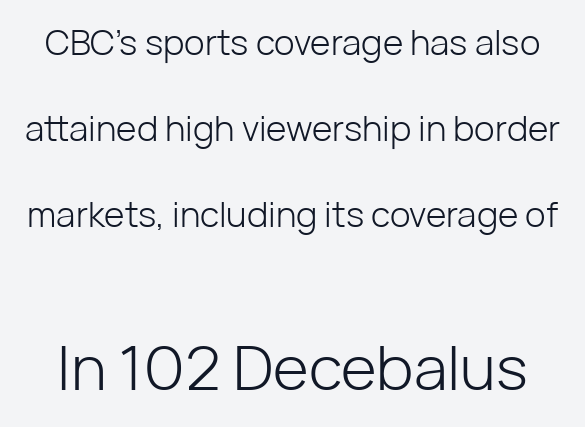
The image shows 61 px light sans-serif type, upright; set loose line spacing (2.46x), normal letter spacing, not underlined; the second (bottom) block is 1.74x larger; low stroke contrast and a medium x-height.
